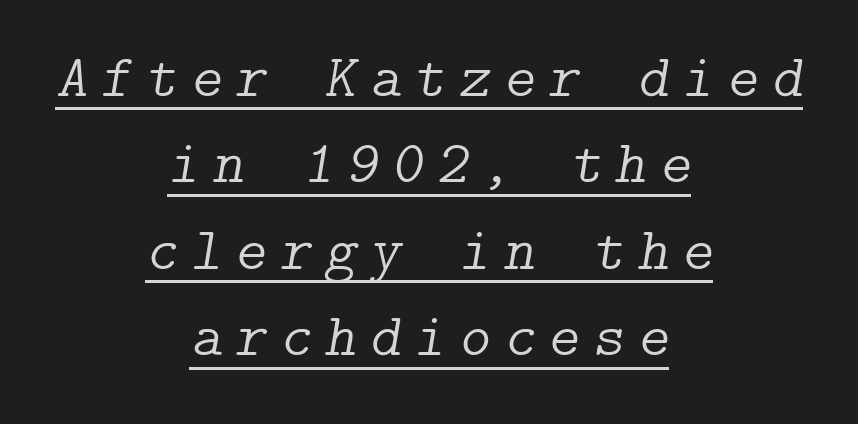
The image shows 60 px light serif type, italic (leaning right); set centered, normal line spacing (1.44x), unusually wide letter spacing (+0.22 em), underlined; low stroke contrast and a medium x-height.
